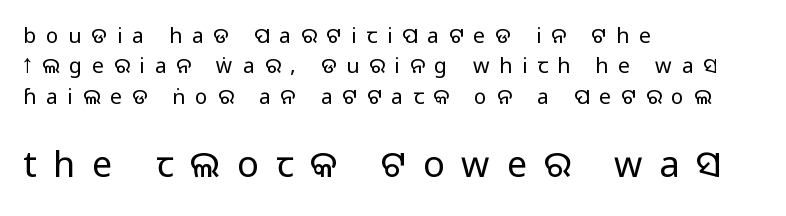
{"serif": "no", "italic": "no", "bold": "no", "weight": "regular", "width": "normal", "stroke_contrast": "low", "x_height": "large", "monospaced": "no", "underline": "no", "align": "left", "line_spacing": "normal", "line_spacing_ratio": 1.45, "letter_spacing": "wide", "letter_spacing_em": 0.47, "larger_block": "second", "size_ratio": 1.71, "glyph_px": 36}
